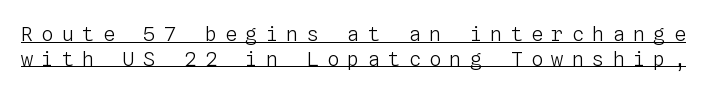
{"italic": "no", "bold": "no", "underline": "yes", "line_spacing_ratio": 1.23, "letter_spacing": "wide", "letter_spacing_em": 0.42, "glyph_px": 20}
